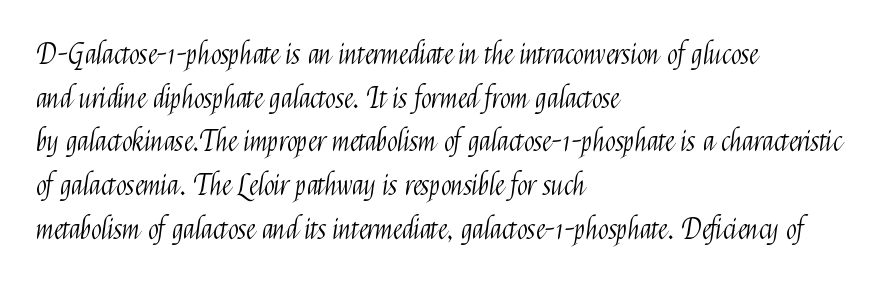
{"serif": "no", "bold": "no", "weight": "light", "width": "condensed", "stroke_contrast": "medium", "x_height": "medium", "monospaced": "no", "underline": "no", "align": "left", "line_spacing": "normal", "line_spacing_ratio": 1.56, "letter_spacing": "normal", "letter_spacing_em": 0.0, "glyph_px": 28}
